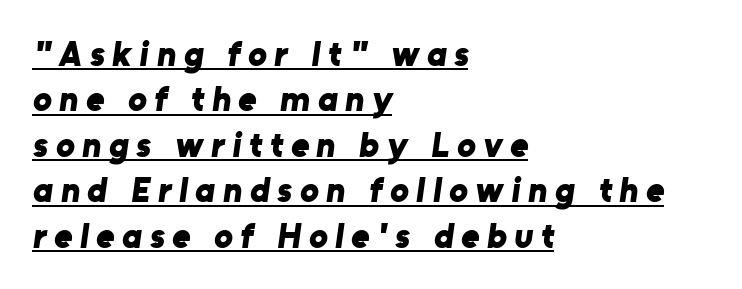
{"serif": "no", "bold": "yes", "weight": "bold", "width": "normal", "stroke_contrast": "low", "x_height": "medium", "monospaced": "no", "underline": "yes", "align": "left", "line_spacing": "normal", "line_spacing_ratio": 1.3, "letter_spacing": "wide", "letter_spacing_em": 0.22, "glyph_px": 35}
